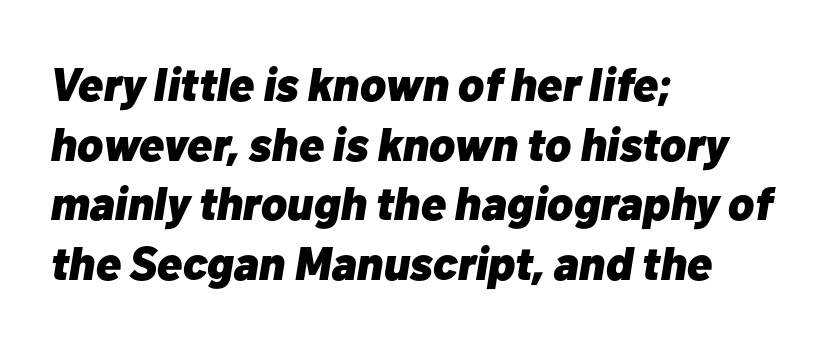
{"italic": "yes", "lean": "right", "slant_degrees": 10, "bold": "yes", "weight": "heavy", "width": "normal", "stroke_contrast": "low", "x_height": "medium", "monospaced": "no", "underline": "no", "align": "left", "line_spacing": "normal", "line_spacing_ratio": 1.27, "letter_spacing": "normal", "letter_spacing_em": 0.0, "glyph_px": 47}
